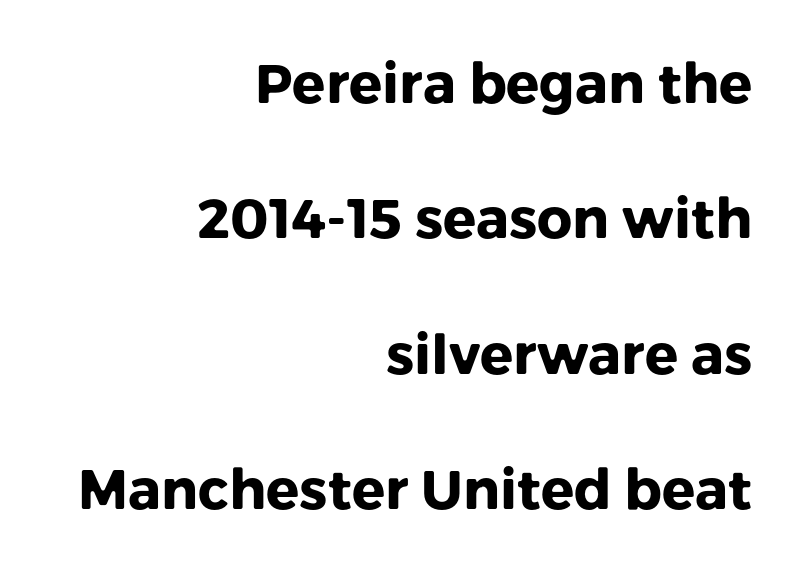
{"serif": "no", "italic": "no", "bold": "yes", "weight": "heavy", "width": "normal", "stroke_contrast": "low", "x_height": "medium", "monospaced": "no", "underline": "no", "align": "right", "line_spacing": "loose", "line_spacing_ratio": 2.46, "letter_spacing": "normal", "letter_spacing_em": 0.0, "glyph_px": 55}
